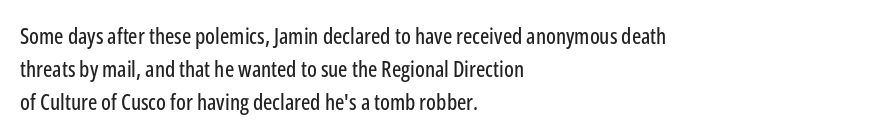
The image shows 22 px text type, upright; set left-aligned, normal line spacing (1.5x), normal letter spacing, not underlined.
